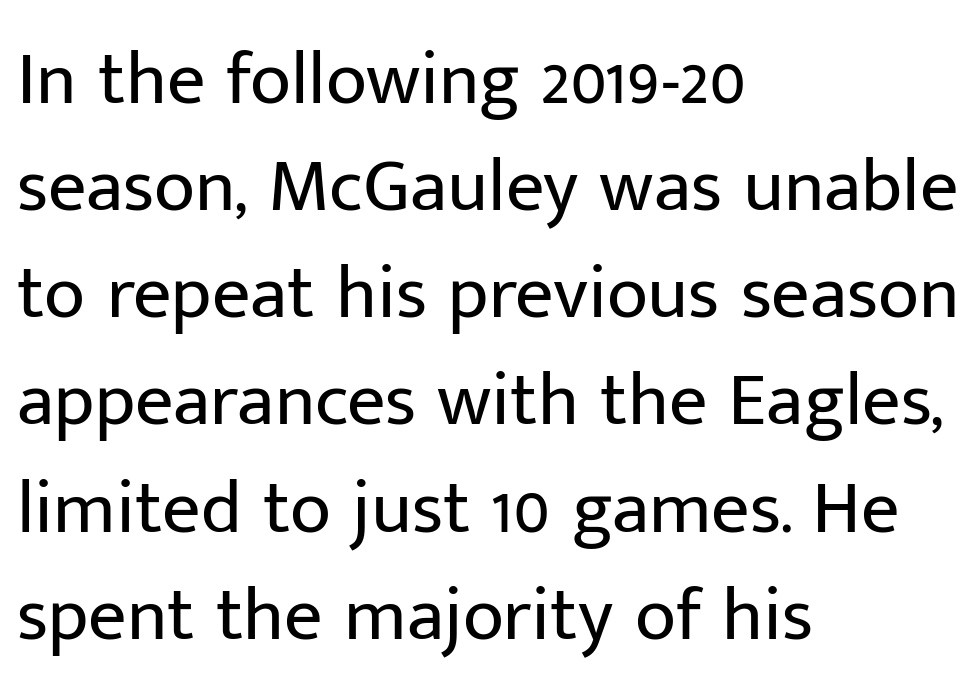
The lines in this sample share a left origin and differ only in where they stop. Serif or sans? Sans — the stroke terminals are bare. Each new line begins a customary step beneath the previous one. The foot of each line stays bare and open.
